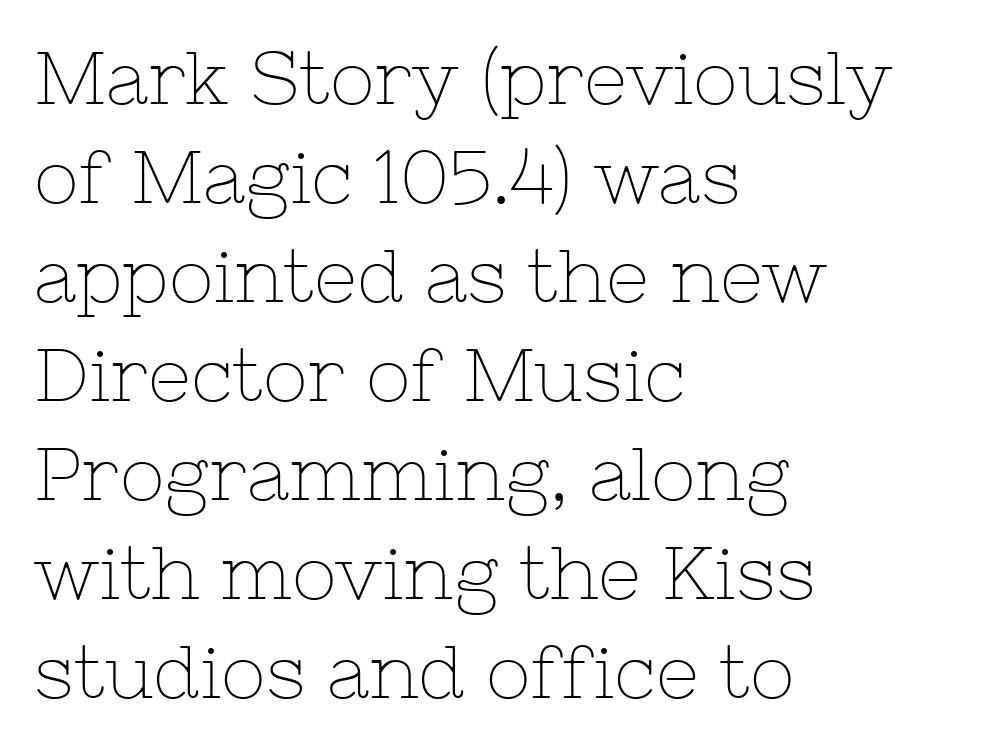
The face looks like a standard text weight, possibly lighter. The face used here is proportionally spaced, like ordinary book or web type. The text block is weighted toward the left margin, trailing off unevenly rightward. A typesetter would mark this as roman, not italic. Only glyphs here, with clear space below each row.
